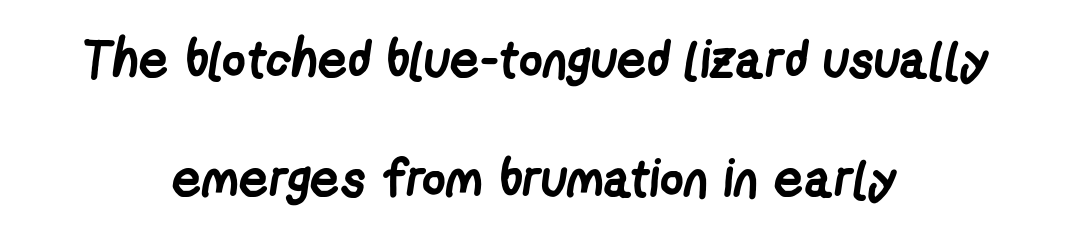
You could call the tracking neutral — neither tight nor loose. To sum up the face: it is a sans, with no serifs. Honestly, there is no underline to notice here at all. The lines are quadded center. Think of a printed novel: that variable character pitch is what you see here.
